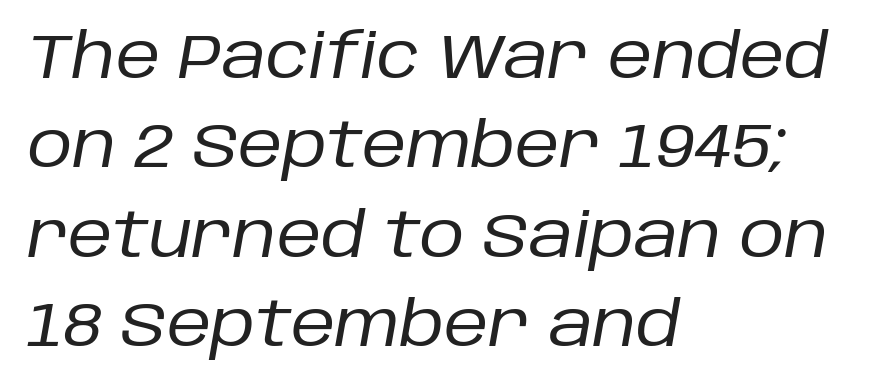
Q: Is the text bold? A: No.
Q: Is the text italic (slanted)? A: Yes, it leans right by about 10 degrees.
Q: Is the text underlined? A: No.
Q: How is the paragraph aligned? A: Left-aligned.
Q: Is the spacing between letters normal or unusually wide? A: Normal.
Q: Is the spacing between lines tight, normal or loose? A: Normal.
Q: Width (condensed, normal, or wide)? A: Normal.
Q: Stroke contrast? A: Low.
Q: x-height? A: Large.
Q: Monospaced? A: No.
